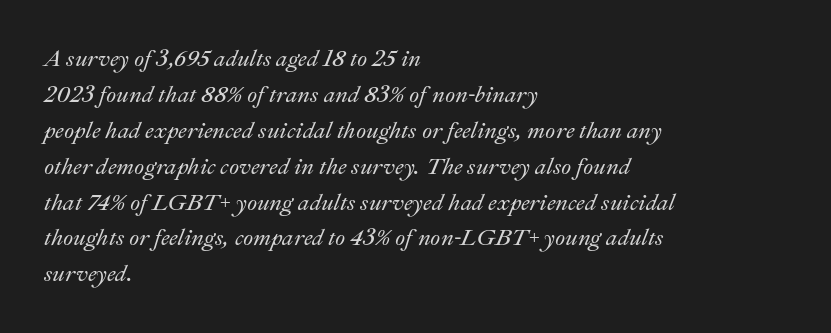
{"italic": "yes", "lean": "right", "slant_degrees": 22, "underline": "no", "align": "left", "line_spacing": "normal", "line_spacing_ratio": 1.56, "letter_spacing": "normal", "letter_spacing_em": 0.0, "glyph_px": 23}
